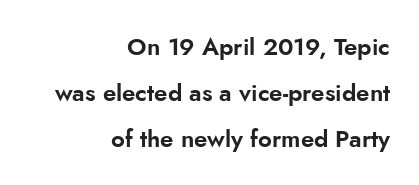
The lines are spread far apart with generous leading. Italic? Not at all — the glyphs are vertical. Each word holds together tightly as a unit, with standard inter-letter gaps. Line ends are locked; line starts wander. The passage shown is not underscored anywhere.
